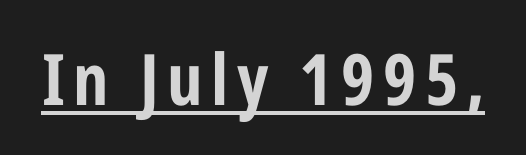
The image shows 71 px bold, condensed sans-serif type, upright; set underlined; low stroke contrast and a medium x-height.
